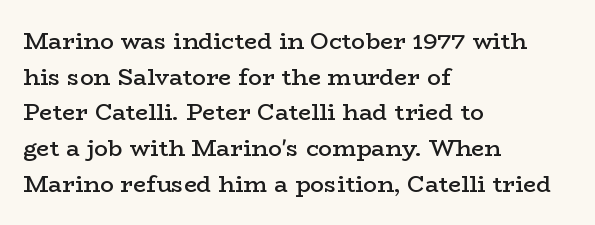
Q: Is the text bold? A: Semi-bold.
Q: Is the text italic (slanted)? A: No, it is upright.
Q: Is the text underlined? A: No.
Q: How is the paragraph aligned? A: Left-aligned.
Q: Is the spacing between letters normal or unusually wide? A: Normal.
Q: Is the spacing between lines tight, normal or loose? A: Normal.
